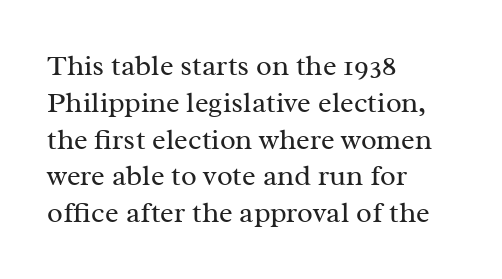
Q: Is the text bold? A: No.
Q: Is the text italic (slanted)? A: No, it is upright.
Q: Is the typeface a serif or a sans-serif typeface? A: Serif.
Q: Is the text underlined? A: No.
Q: How is the paragraph aligned? A: Left-aligned.
Q: Is the spacing between letters normal or unusually wide? A: Normal.
Q: Is the spacing between lines tight, normal or loose? A: Normal.
Q: Width (condensed, normal, or wide)? A: Normal.
Q: Stroke contrast? A: Medium.
Q: x-height? A: Medium.
Q: Monospaced? A: No.
